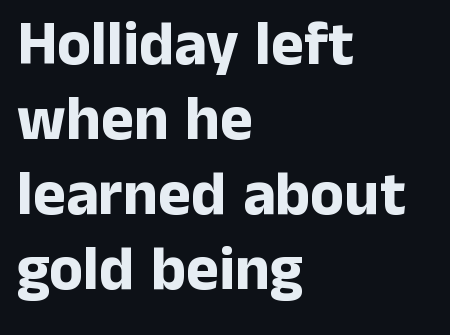
As a designer I'd log this as weight 700, bold. Underlining? Definitely not there. The type is set solid horizontally, with unmodified tracking. The typesetter chose a ragged-right arrangement here. Note the varied advance widths — an 'i' is clearly narrower than an 'm'. A typesetter would label this face a sans.
